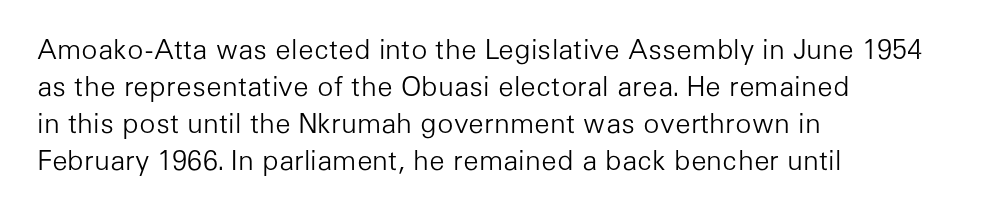
Reading down the block, your eye returns to a fixed left position each line. Tall strokes in this sample are plumb rather than angled. The rendering uses a moderate line-height, typical for paragraphs. This is not heavy type; no bold has been used. Any mark beneath the type? The region is blank. Each word holds together tightly as a unit, with standard inter-letter gaps.
